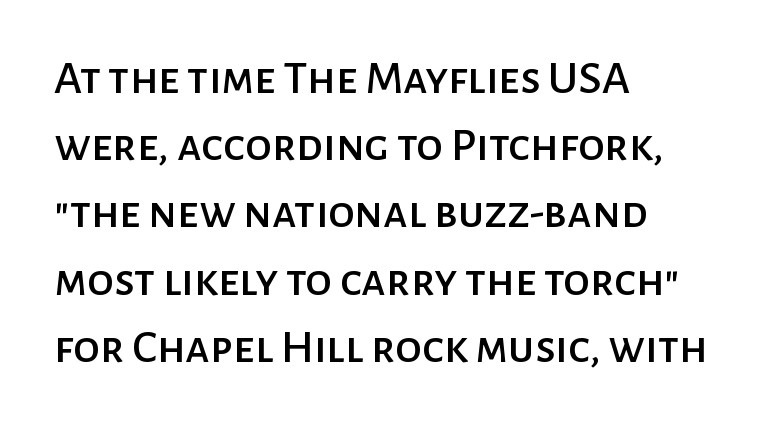
Q: Is the text italic (slanted)? A: No, it is upright.
Q: Is the typeface a serif or a sans-serif typeface? A: Sans-serif.
Q: Is the text underlined? A: No.
Q: How is the paragraph aligned? A: Left-aligned.
Q: Is the spacing between letters normal or unusually wide? A: Normal.
Q: Is the spacing between lines tight, normal or loose? A: Normal.
Q: Width (condensed, normal, or wide)? A: Normal.
Q: Stroke contrast? A: Low.
Q: x-height? A: Medium.
Q: Monospaced? A: No.
